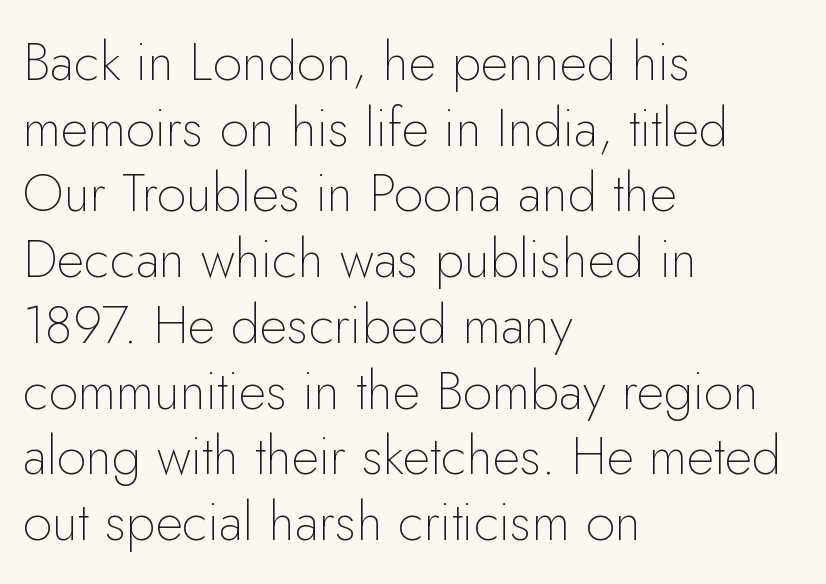
The image shows 53 px thin sans-serif type, upright; set left-aligned, line spacing 1.24x, normal letter spacing, not underlined; low stroke contrast and a small x-height.
